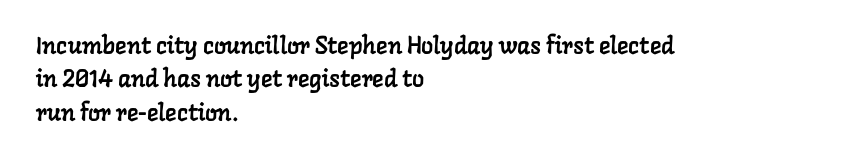
{"underline": "no", "align": "left", "line_spacing": "normal", "line_spacing_ratio": 1.39, "letter_spacing": "normal", "letter_spacing_em": 0.0, "glyph_px": 24}
